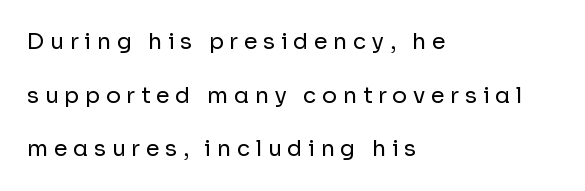
{"italic": "no", "bold": "no", "underline": "no", "align": "left", "line_spacing": "loose", "line_spacing_ratio": 2.44, "letter_spacing": "wide", "letter_spacing_em": 0.26, "glyph_px": 22}
